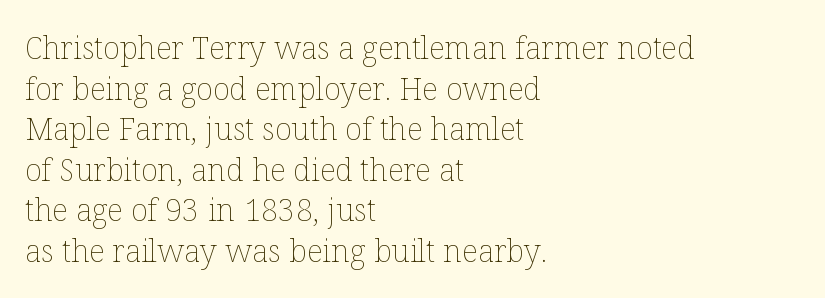
{"italic": "no", "bold": "no", "weight": "thin", "width": "normal", "stroke_contrast": "low", "x_height": "medium", "monospaced": "no", "underline": "no", "align": "left", "line_spacing": "normal", "line_spacing_ratio": 1.31, "letter_spacing": "normal", "letter_spacing_em": 0.0, "glyph_px": 31}
